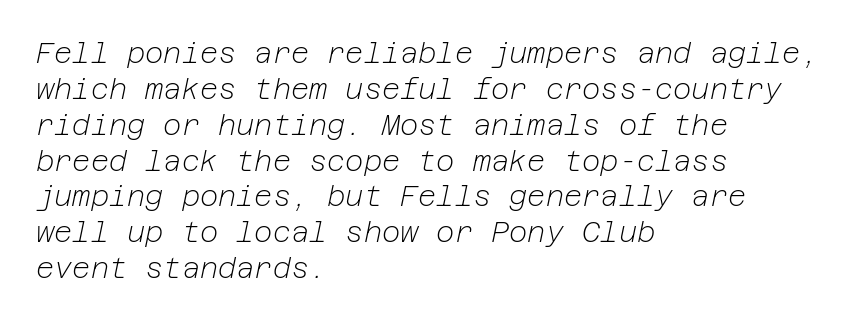
{"italic": "yes", "lean": "right", "slant_degrees": 12, "bold": "no", "weight": "light", "width": "normal", "stroke_contrast": "low", "x_height": "medium", "underline": "no", "align": "left", "line_spacing": "normal", "line_spacing_ratio": 1.28, "letter_spacing": "normal", "letter_spacing_em": 0.0, "glyph_px": 28}
